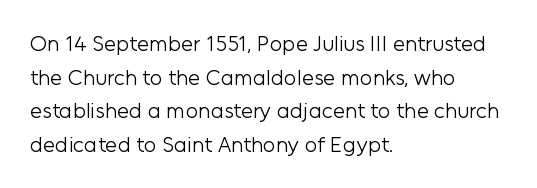
Unbolded letterforms with no extra heft. The letterforms sit shoulder to shoulder at normal distance. Line spacing here is normal. Glance below the letters and you will spot only blank space. Visually the block forms a straight wall on the left and a jagged coastline on the right.
